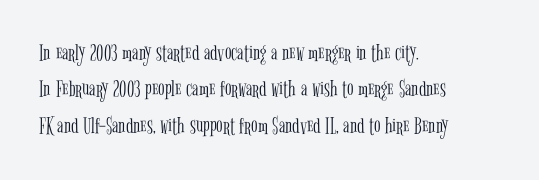
The image shows 24 px text type, upright; set left-aligned, normal line spacing (1.52x), normal letter spacing, not underlined.
